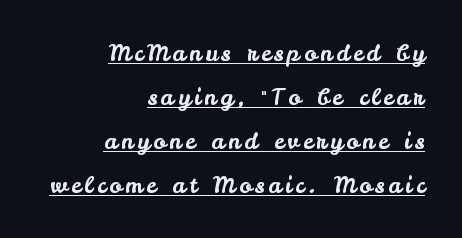
Q: Is the text italic (slanted)? A: Yes.
Q: Is the text underlined? A: Yes.
Q: How is the paragraph aligned? A: Right-aligned.
Q: Is the spacing between lines tight, normal or loose? A: Loose.
